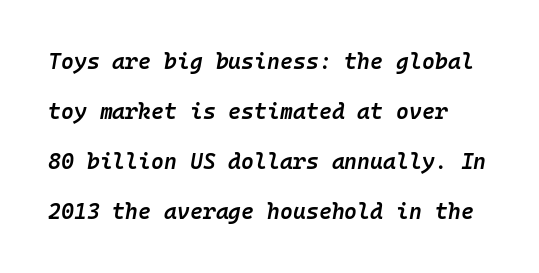
The image shows 22 px text type, italic (leaning right); set loose line spacing (2.27x), normal letter spacing, not underlined.
